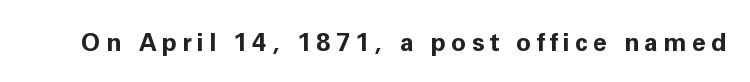
The image shows 25 px bold type, upright; set unusually wide letter spacing (+0.2 em), not underlined.
